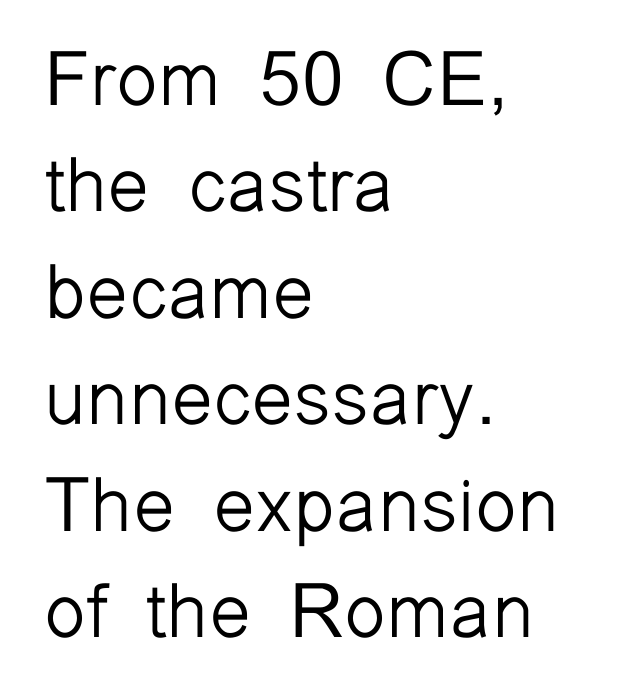
{"serif": "no", "italic": "no", "bold": "no", "weight": "light", "width": "normal", "stroke_contrast": "low", "x_height": "medium", "monospaced": "no", "underline": "no", "align": "left", "line_spacing": "normal", "line_spacing_ratio": 1.4, "letter_spacing": "normal", "letter_spacing_em": 0.0, "glyph_px": 76}
